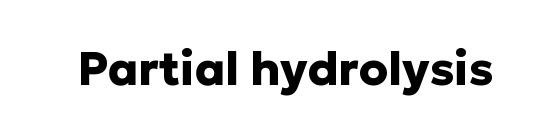
This rendering features lettering with no underline. The type sits square on the baseline with zero lean. Unlike a traditional serif, this face leaves its strokes unadorned. Is this a fixed-width face? No — the glyphs have proportional, varying widths.
